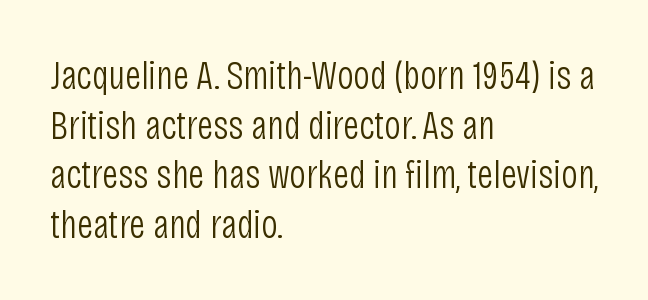
Plain, unruled lines of type. Typographically, this falls in the sans-serif category. On a weight scale, this lands at 450 or below. Character widths vary here, with narrow letters taking less room than wide ones. Tracking here is standard; glyphs follow each other at the usual distance. Which margin do the lines hug? The left one — the right edge is uneven.
